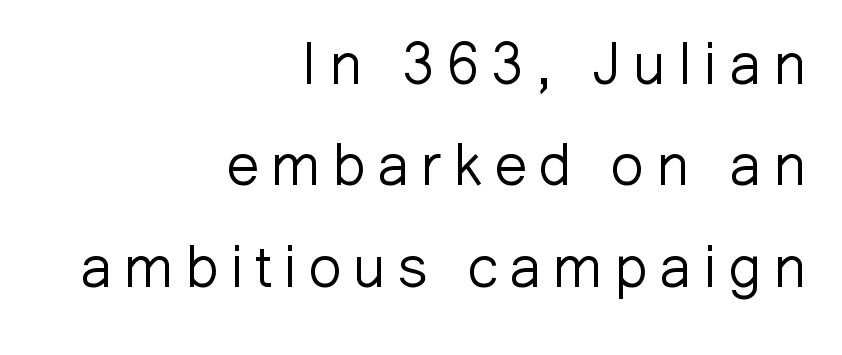
The image shows 59 px light sans-serif type, upright; set right-aligned, line spacing 1.72x, unusually wide letter spacing (+0.2 em), not underlined; low stroke contrast and a medium x-height.
